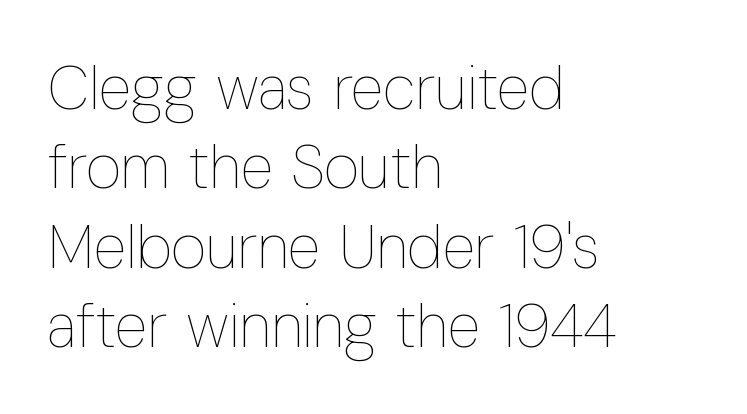
The image shows 61 px thin, condensed type, upright; set left-aligned, normal line spacing (1.3x), normal letter spacing, not underlined; low stroke contrast and a medium x-height.
